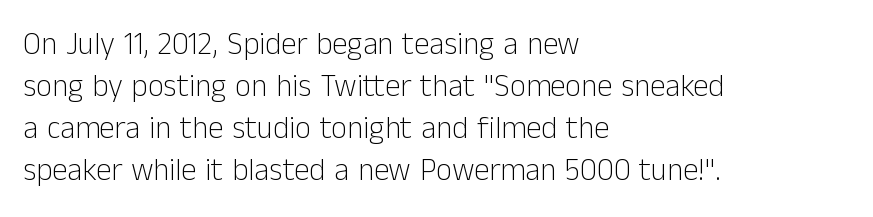
Is there any slant? The stems are plumb. The rendering uses a moderate line-height, typical for paragraphs. The rendering shows plain stroke endings on the letterforms — a sans-serif design. A clean baseline with only descenders dipping below it.
